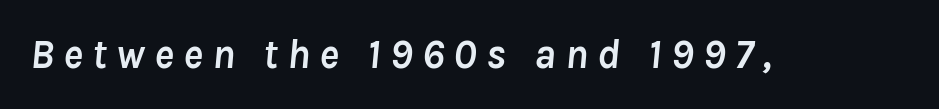
Typographic density is high because the face is bold. The letters are slanted; this is an italic face. Character widths vary here, with narrow letters taking less room than wide ones. The face used here is rendered with a markedly widened letterfit. Words float on clear page, feet unadorned.
